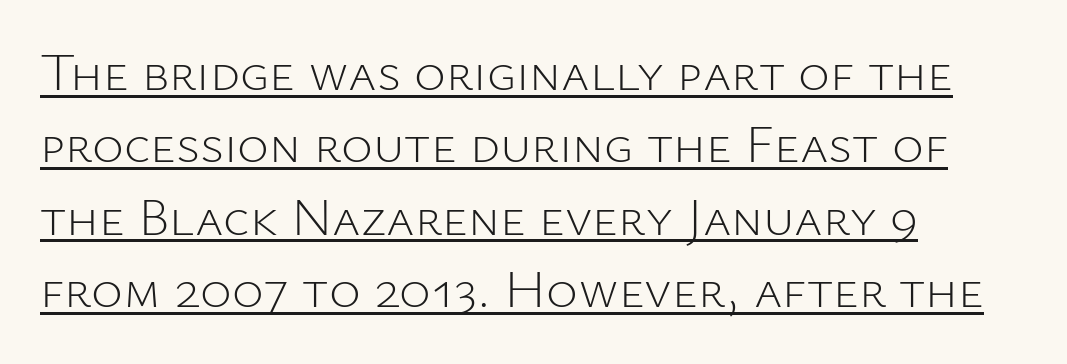
Q: Is the text bold? A: No.
Q: Is the text italic (slanted)? A: No, it is upright.
Q: Is the typeface a serif or a sans-serif typeface? A: Sans-serif.
Q: Is the text underlined? A: Yes.
Q: How is the paragraph aligned? A: Left-aligned.
Q: Is the spacing between letters normal or unusually wide? A: Normal.
Q: Is the spacing between lines tight, normal or loose? A: Normal.
Q: Width (condensed, normal, or wide)? A: Normal.
Q: Stroke contrast? A: Low.
Q: x-height? A: Medium.
Q: Monospaced? A: No.
